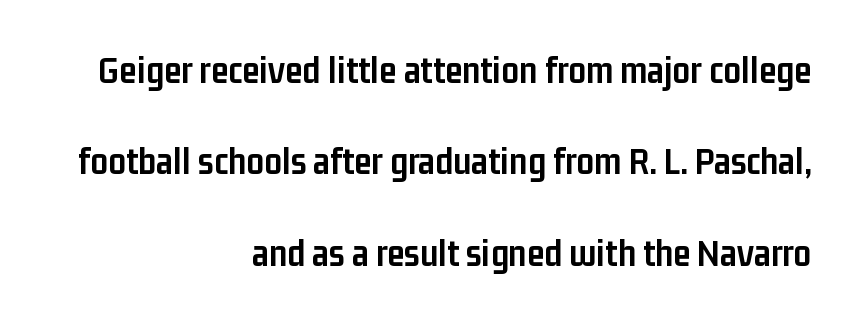
If you drew a ruler down the right edge, every line would touch it. Quick note: interline space is abundant. Descenders are the only things crossing below the line. The lettering holds an erect, upright posture throughout. Check where the strokes stop: nothing finishes them off — pure sans. Letter spacing: default.
